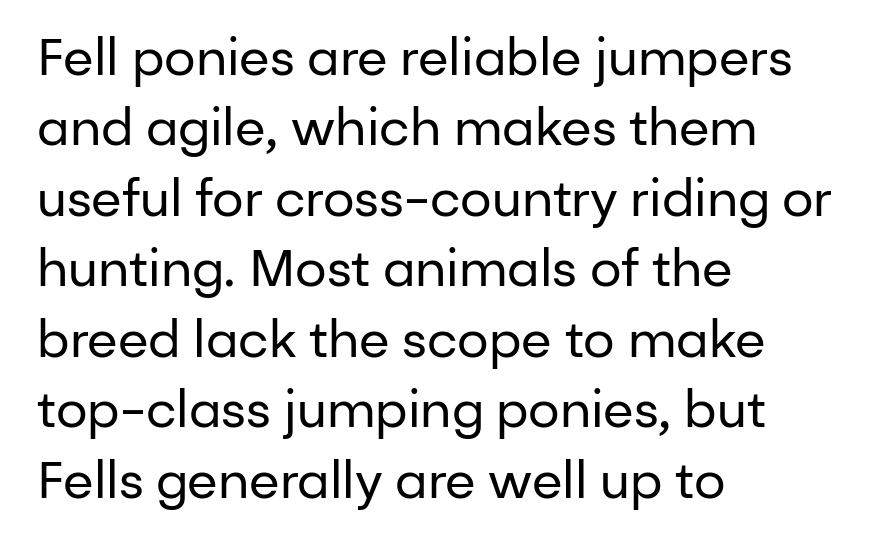
{"serif": "no", "italic": "no", "bold": "no", "weight": "regular", "width": "normal", "stroke_contrast": "low", "x_height": "medium", "monospaced": "no", "underline": "no", "align": "left", "line_spacing": "normal", "line_spacing_ratio": 1.41, "letter_spacing": "normal", "letter_spacing_em": 0.0, "glyph_px": 50}
